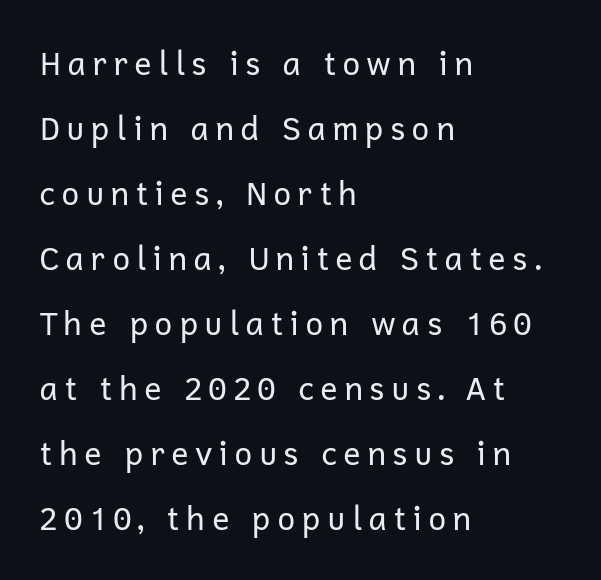
Q: Is the text bold? A: No.
Q: Is the text italic (slanted)? A: No, it is upright.
Q: Is the typeface a serif or a sans-serif typeface? A: Sans-serif.
Q: Is the text underlined? A: No.
Q: How is the paragraph aligned? A: Left-aligned.
Q: Is the spacing between lines tight, normal or loose? A: Loose.
Q: Width (condensed, normal, or wide)? A: Normal.
Q: Stroke contrast? A: Low.
Q: x-height? A: Medium.
Q: Monospaced? A: No.
